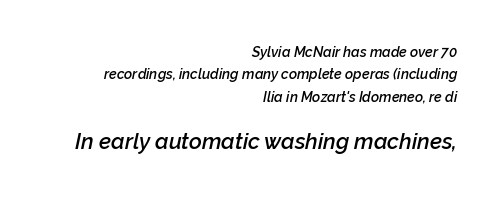
The rendering anchors every line to the right-hand side. Glance below the letters and you will spot only blank space. A typesetter would call this zero additional tracking. The typography opts for an oblique posture over an upright one. A student would notice the bottom passage is typeset larger than what precedes it. Vertically, the passage feels balanced, rows spaced as you'd expect.
